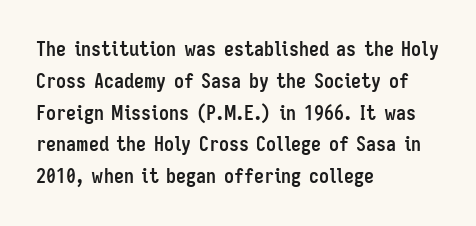
Upright lettering throughout. The foot of each line stays bare and open. Line spacing here is normal. The letters sit at their default tracking, neither squeezed nor spread. The setting favours the left margin, as ordinary paragraphs usually do. These words are printed bold, with thick strokes throughout.
